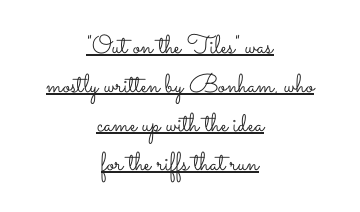
Q: Is the text bold? A: No.
Q: Is the text italic (slanted)? A: Yes.
Q: Is the text underlined? A: Yes.
Q: How is the paragraph aligned? A: Centered.
Q: Is the spacing between letters normal or unusually wide? A: Normal.
Q: Is the spacing between lines tight, normal or loose? A: Normal.
